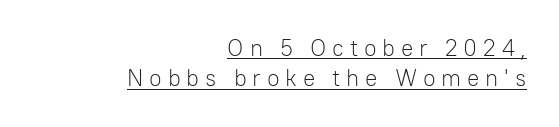
{"italic": "no", "bold": "no", "underline": "yes", "align": "right", "line_spacing": "normal", "line_spacing_ratio": 1.32, "letter_spacing": "wide", "letter_spacing_em": 0.25, "glyph_px": 23}
